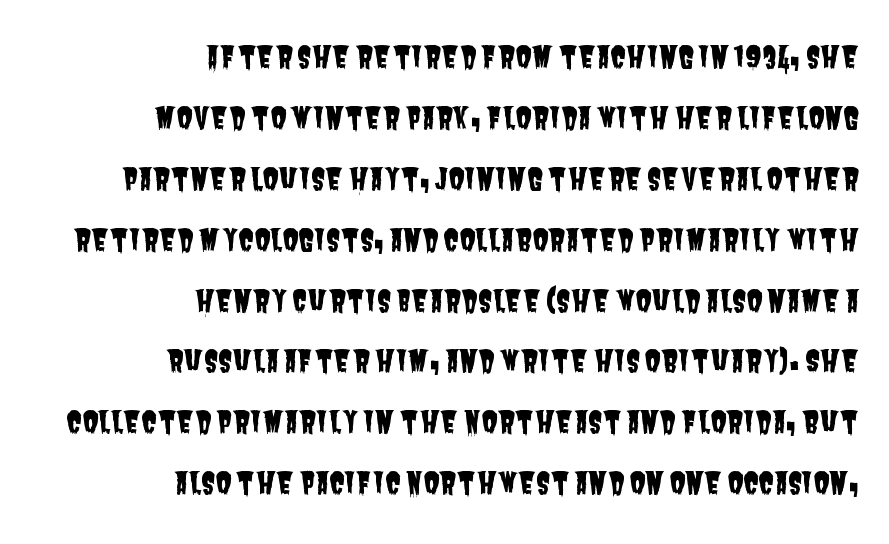
A typesetter would call this zero additional tracking. The face used here is a sans, in the tradition of grotesques and geometrics. Reading down the column, the eye jumps a long way to each next line. Is the block centered? No — it sits flush against the right margin.
